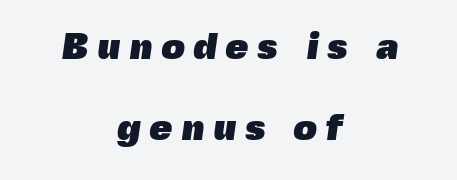
The image shows 37 px heavy sans-serif type; set centered, loose line spacing (2.19x), unusually wide letter spacing (+0.23 em), not underlined; a medium x-height.
